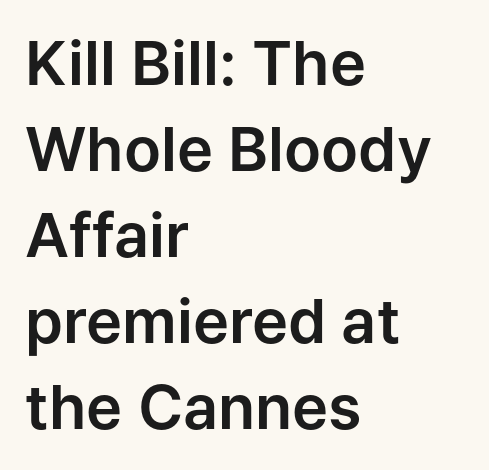
Q: Is the text italic (slanted)? A: No, it is upright.
Q: Is the typeface a serif or a sans-serif typeface? A: Sans-serif.
Q: Is the text underlined? A: No.
Q: How is the paragraph aligned? A: Left-aligned.
Q: Is the spacing between letters normal or unusually wide? A: Normal.
Q: Is the spacing between lines tight, normal or loose? A: Normal.
Q: Width (condensed, normal, or wide)? A: Normal.
Q: Stroke contrast? A: Low.
Q: x-height? A: Medium.
Q: Monospaced? A: No.
